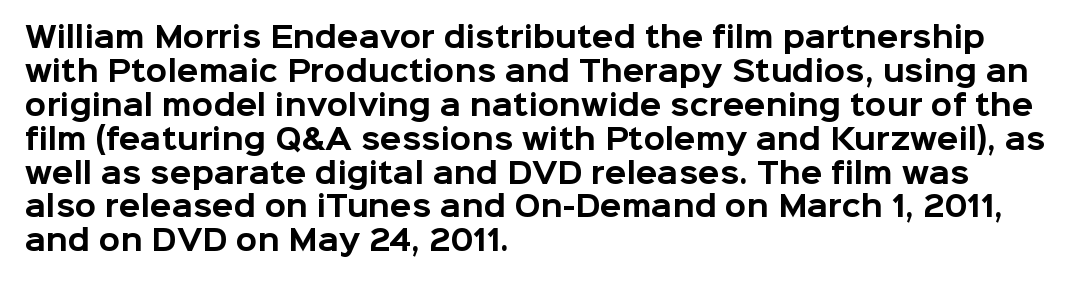
{"serif": "no", "italic": "no", "bold": "yes", "weight": "bold", "width": "normal", "stroke_contrast": "low", "x_height": "medium", "monospaced": "no", "underline": "no", "align": "left", "line_spacing_ratio": 1.21, "letter_spacing": "normal", "letter_spacing_em": 0.0, "glyph_px": 28}
